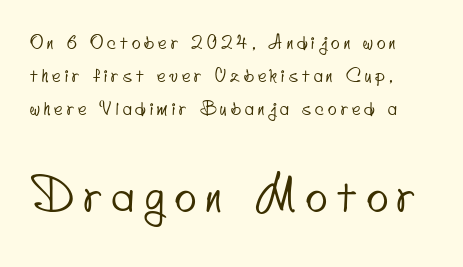
{"serif": "no", "width": "condensed", "stroke_contrast": "low", "x_height": "small", "monospaced": "no", "underline": "no", "align": "left", "line_spacing_ratio": 1.83, "letter_spacing": "wide", "letter_spacing_em": 0.23, "larger_block": "second", "size_ratio": 2.5, "glyph_px": 45}
